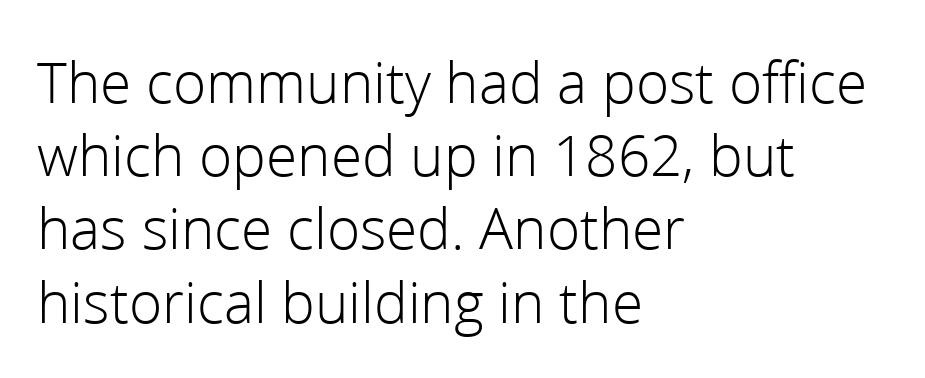
Q: Is the text bold? A: No.
Q: Is the text italic (slanted)? A: No, it is upright.
Q: Is the typeface a serif or a sans-serif typeface? A: Sans-serif.
Q: Is the text underlined? A: No.
Q: How is the paragraph aligned? A: Left-aligned.
Q: Is the spacing between letters normal or unusually wide? A: Normal.
Q: Width (condensed, normal, or wide)? A: Normal.
Q: Stroke contrast? A: Low.
Q: x-height? A: Medium.
Q: Monospaced? A: No.
